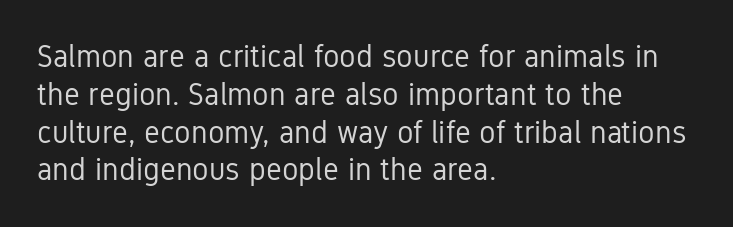
Weight: in the light-to-regular range. Left-aligned paragraph, ragged on the right. It's the straight-up-and-down kind of type. This sample has the flowing, uneven cadence of proportional lettering. Decoration check: the copy has no underline.
